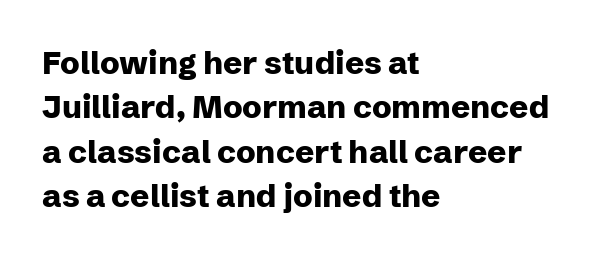
Nobody touched the tracking dial on this one. The letters advance in unequal steps, a hallmark of proportional type. Every character sits straight up, as roman type does. Thick stems and heavy bowls — unmistakably bold. The rows are spaced the way most documents space them. This rendering features lettering with no underline.
